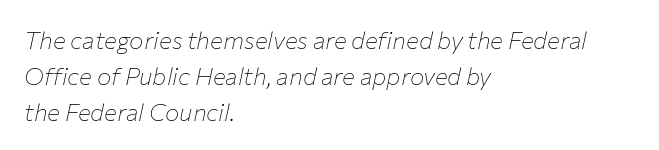
The image shows 24 px text type, italic (leaning right); set left-aligned, normal line spacing (1.49x), normal letter spacing, not underlined.
